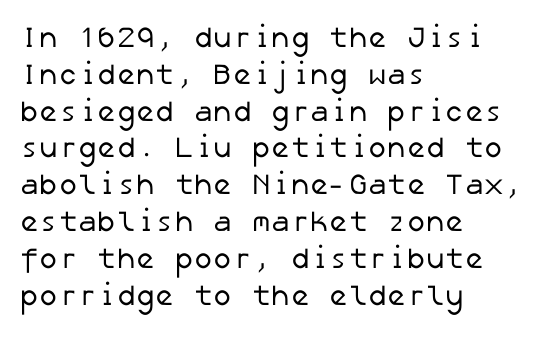
Q: Is the text bold? A: No.
Q: Is the typeface a serif or a sans-serif typeface? A: Sans-serif.
Q: Is the text underlined? A: No.
Q: How is the paragraph aligned? A: Left-aligned.
Q: Is the spacing between letters normal or unusually wide? A: Normal.
Q: Is the spacing between lines tight, normal or loose? A: Normal.
Q: Width (condensed, normal, or wide)? A: Normal.
Q: Stroke contrast? A: Low.
Q: x-height? A: Medium.
